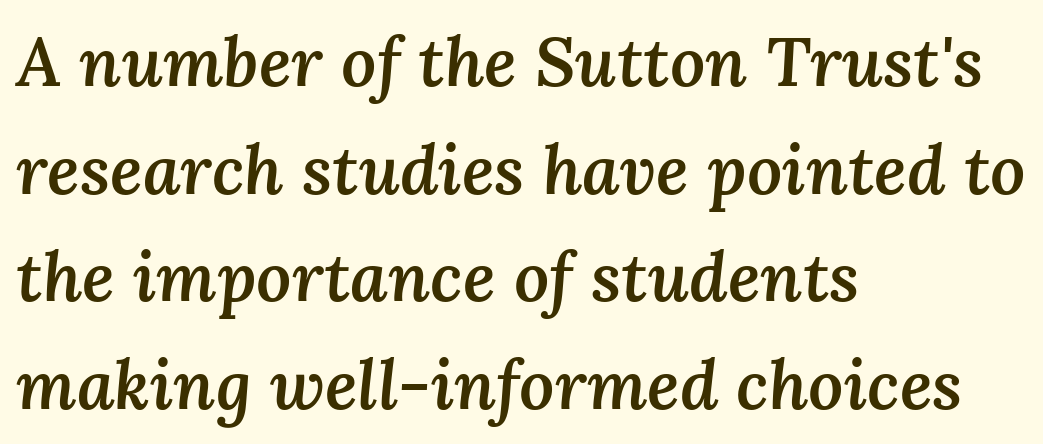
{"italic": "yes", "lean": "right", "slant_degrees": 3, "bold": "semi", "weight": "semibold", "width": "normal", "stroke_contrast": "medium", "x_height": "medium", "monospaced": "no", "underline": "no", "align": "left", "line_spacing": "normal", "line_spacing_ratio": 1.56, "letter_spacing": "normal", "letter_spacing_em": 0.0, "glyph_px": 69}
